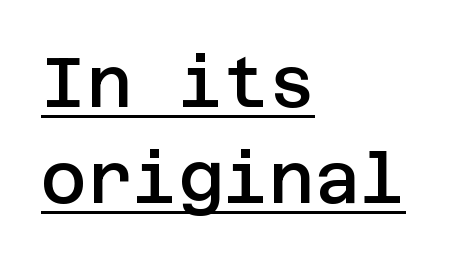
The image shows 70 px semibold sans-serif type, upright; set left-aligned, normal line spacing (1.37x), normal letter spacing, underlined; low stroke contrast and a large x-height.
